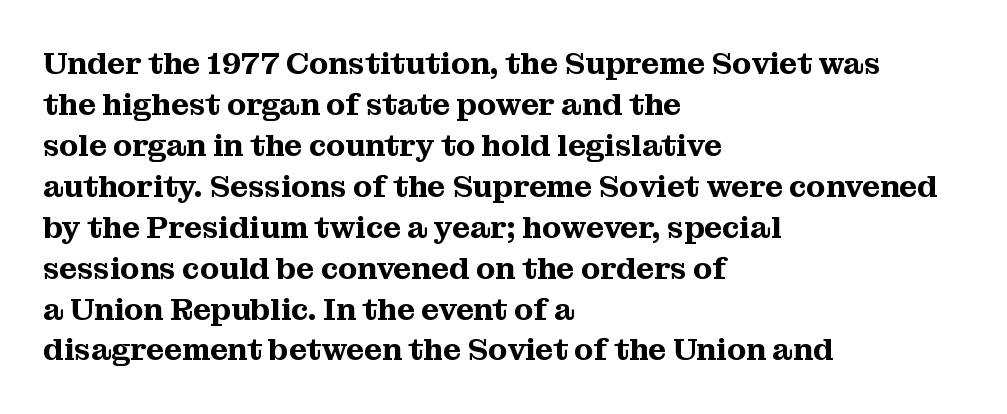
Clear beneath every line of the passage. Typographically, this falls in the serif category. Leading matches the norm, producing a regular column. Characters follow at the spacing the type designer built in. Typeset ragged right — the left edge is the straight one. Varying glyph widths throughout — classic text-font behaviour.
